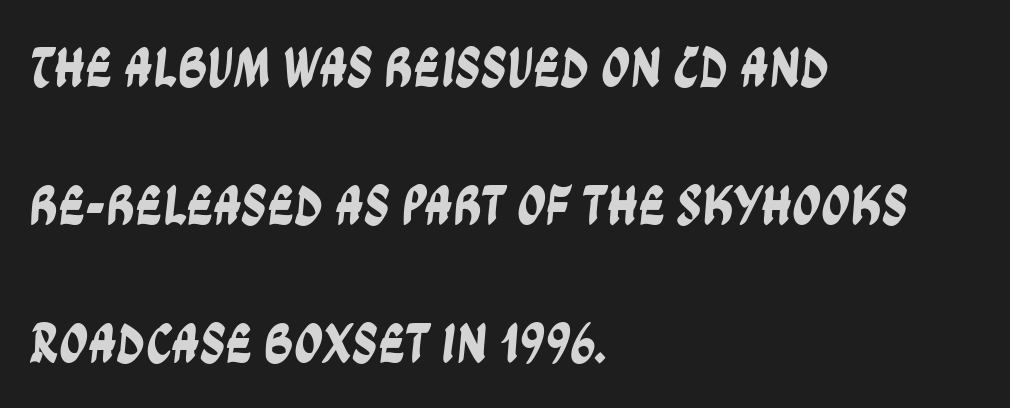
{"serif": "no", "width": "condensed", "stroke_contrast": "low", "x_height": "large", "monospaced": "no", "underline": "no", "align": "left", "line_spacing": "loose", "line_spacing_ratio": 2.42, "letter_spacing": "normal", "letter_spacing_em": 0.0, "glyph_px": 57}
